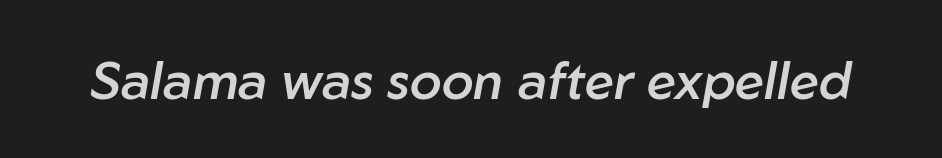
{"italic": "yes", "lean": "right", "slant_degrees": 10, "bold": "semi", "weight": "semibold", "width": "normal", "stroke_contrast": "low", "x_height": "medium", "monospaced": "no", "underline": "no", "letter_spacing": "normal", "letter_spacing_em": 0.0, "glyph_px": 52}
